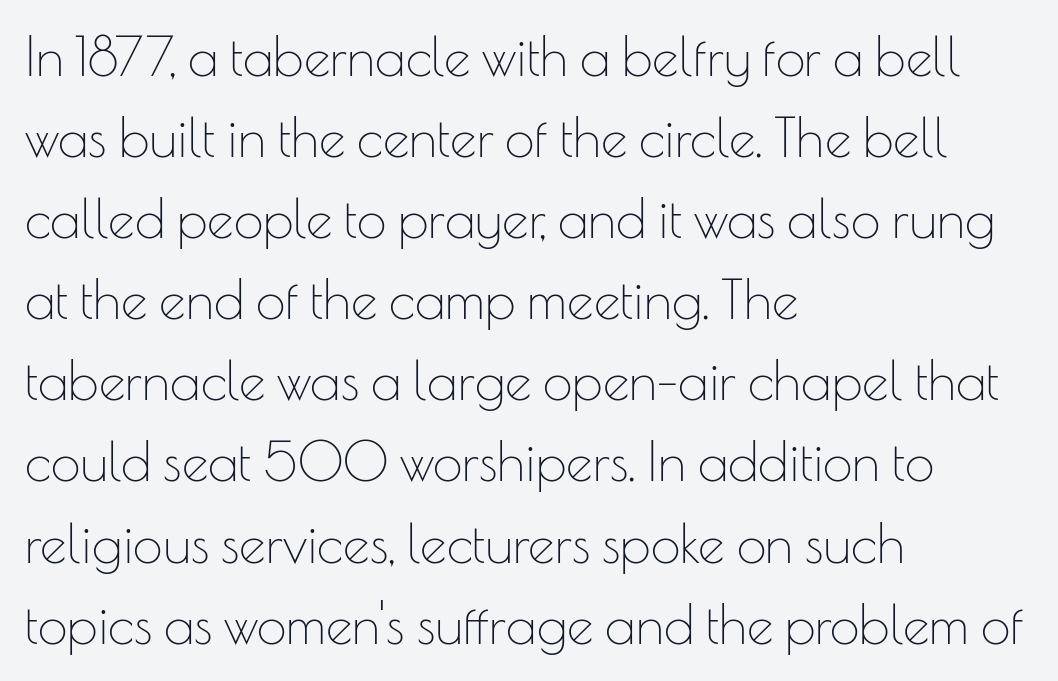
Ascenders rise straight up at ninety degrees. Quick note: interline space is typical. There is no visible air inserted between adjacent glyphs. Nothing sits at the stroke ends, so this counts as sans-serif. Each letter keeps its own natural width here, so spacing adapts to shape. A bare baseline throughout the passage.
